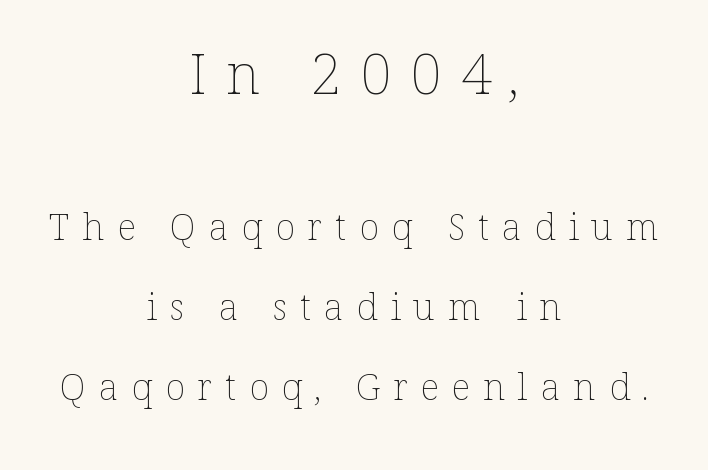
The baseline area is clear. Casual observation: everything's sitting right in the middle. Widely set lines give the paragraph a tall, airy silhouette. Size hierarchy here favors the leading block over the trailing one.
